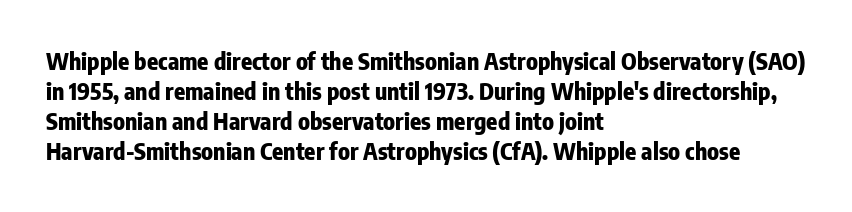
The image shows 23 px bold type, upright; set left-aligned, normal line spacing (1.3x), normal letter spacing, not underlined.
